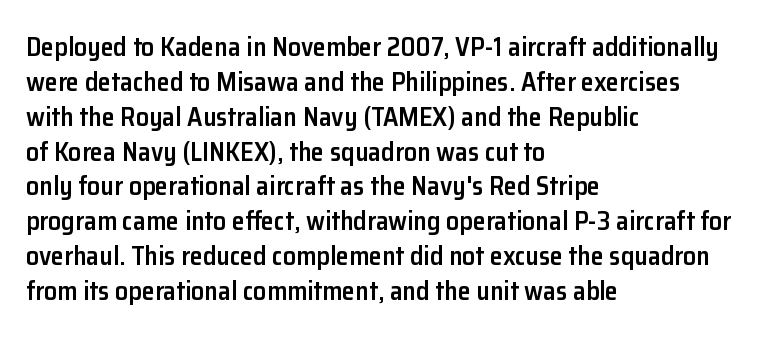
These words are printed semibold, heavier than regular yet not bold. If you measured baseline to baseline, you'd find a middling distance. Upright lettering throughout. Plain, unruled lines of type. Characters follow at the spacing the type designer built in. The lines in this sample share a left origin and differ only in where they stop.
